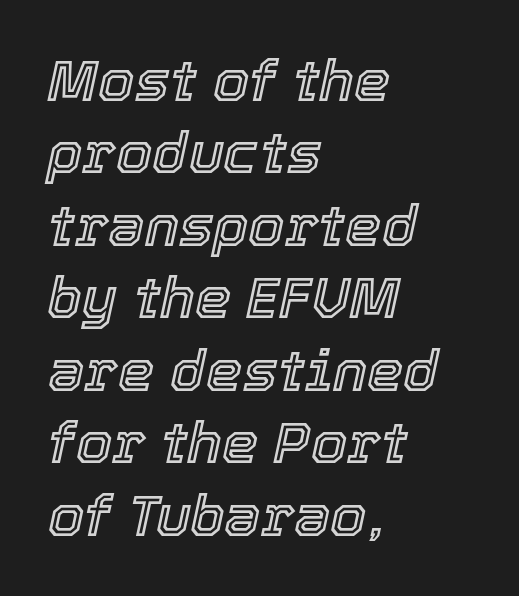
The image shows 58 px text type, italic (leaning right); set left-aligned, normal line spacing (1.25x), normal letter spacing, not underlined; a medium x-height.
